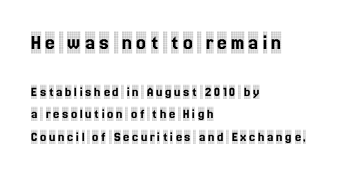
Q: Is the text italic (slanted)? A: No, it is upright.
Q: Is the text underlined? A: No.
Q: How is the paragraph aligned? A: Left-aligned.
Q: Is the spacing between lines tight, normal or loose? A: Normal.
Q: Which block of text is set in a larger size, the first (top) or the second (bottom)? A: The first (top) one.
